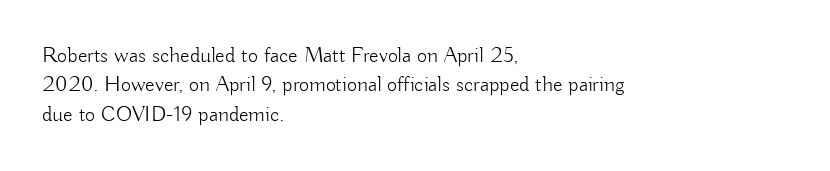
{"italic": "no", "bold": "no", "underline": "no", "align": "left", "line_spacing": "normal", "line_spacing_ratio": 1.34, "letter_spacing": "normal", "letter_spacing_em": 0.0, "glyph_px": 22}
